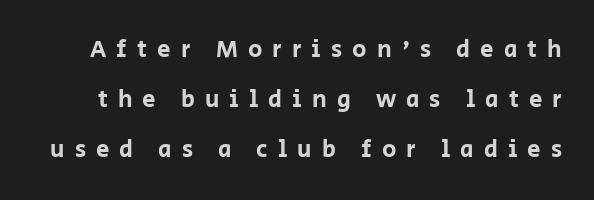
The image shows 24 px text type, upright; set loose line spacing (2.08x), unusually wide letter spacing (+0.42 em), not underlined.
